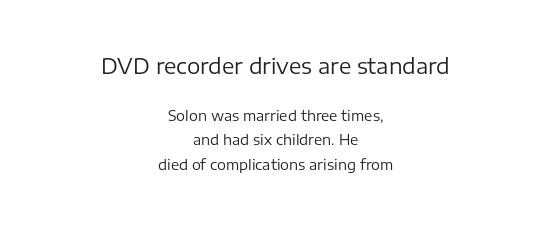
Type size steps down from the first block to the second. Honestly, the letter spacing is just normal — you wouldn't notice it. Stroke mass is kept to a normal reading level or below. The typography opts for an upright posture over an oblique one. Plain, unruled lines of type. Reading down the block, each line starts at a different indent, mirrored at its end.
